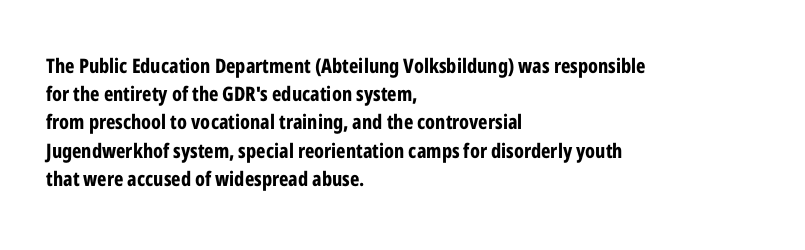
The image shows 20 px bold type, upright; set left-aligned, normal line spacing (1.41x), normal letter spacing, not underlined.
